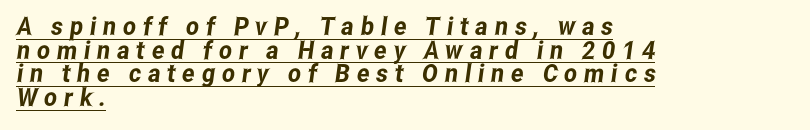
Q: Is the text underlined? A: Yes.
Q: How is the paragraph aligned? A: Left-aligned.
Q: Is the spacing between letters normal or unusually wide? A: Unusually wide.
Q: Is the spacing between lines tight, normal or loose? A: Tight.
